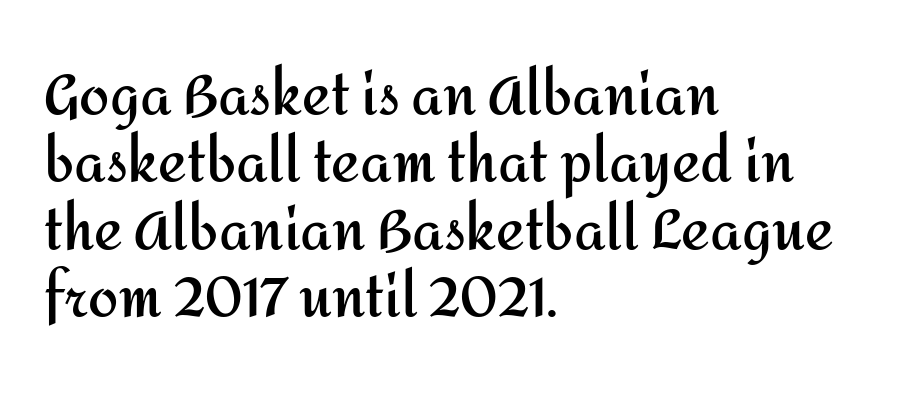
No feet cap the strokes, marking this as sans-serif type. If you measured baseline to baseline, you'd find a middling distance. Style check: upright. The face used here has the dense, thick strokes of a bold.
